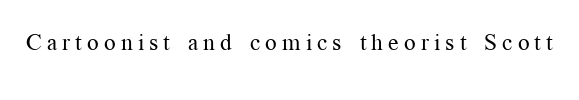
The image shows 23 px text type, upright; set unusually wide letter spacing (+0.22 em), not underlined.
